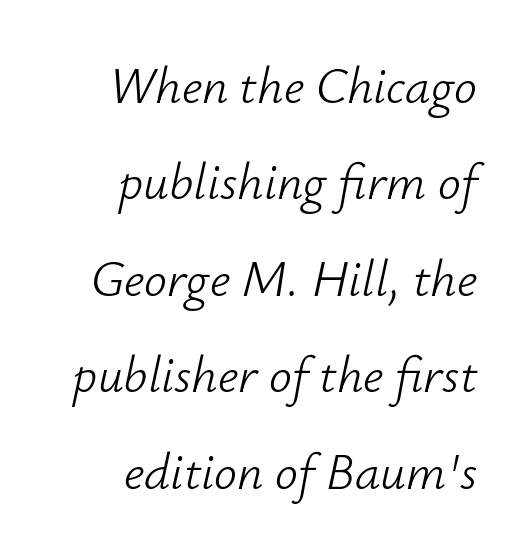
The image shows 51 px light type, italic (leaning right); set right-aligned, line spacing 1.89x, normal letter spacing, not underlined; low stroke contrast and a small x-height.
